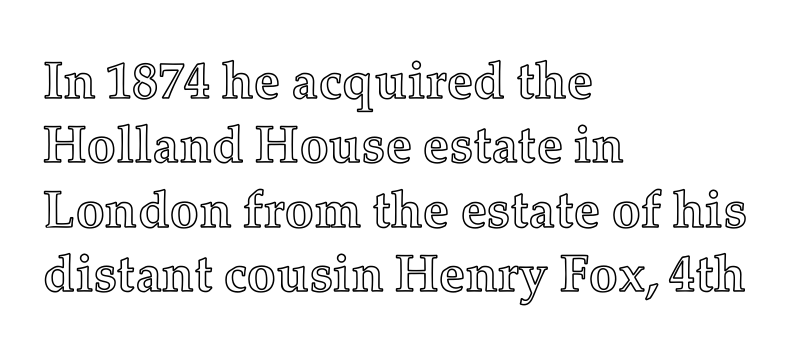
You could not count columns in this text — the font is proportionally spaced. The compositor pushed each line to the left boundary. Unmarked baselines from the first word to the last. No italicization has been applied; the sample stays upright. Words appear dense and cohesive because spacing is normal.
